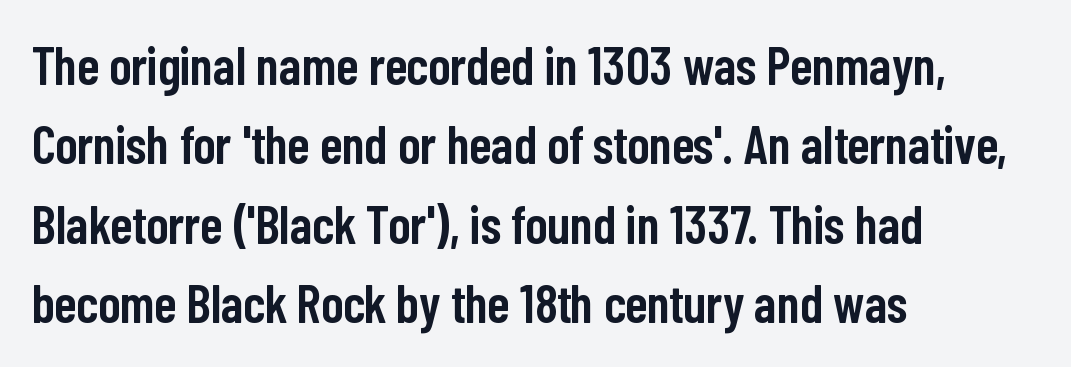
Regarding serifs, this sample does without them. Left-aligned paragraph, ragged on the right. On the weight axis this lands at semibold, roughly 600. When letters stand straight like this, we call the style roman or upright.
